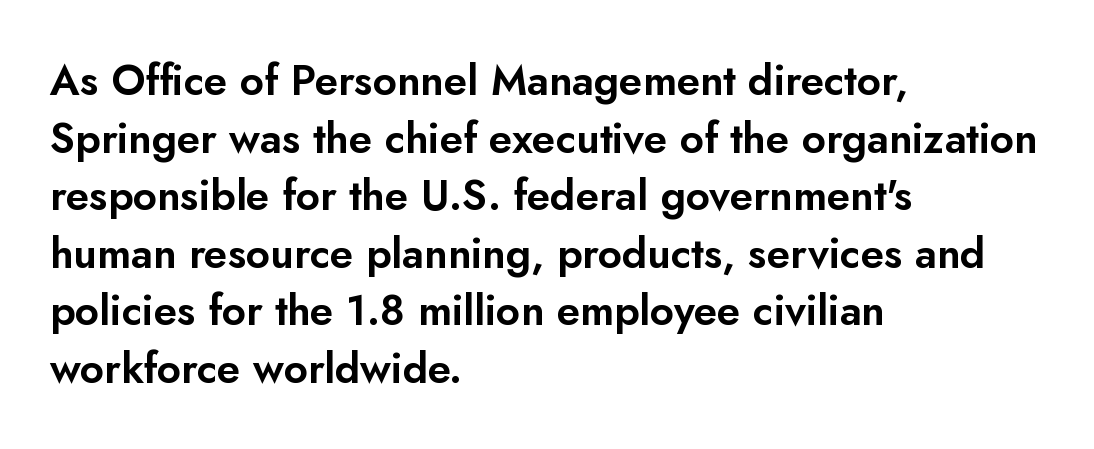
Each letter keeps its own natural width here, so spacing adapts to shape. Ordinary non-slanted type is in use. Descenders are the only things crossing below the line. The lines sit at an ordinary, default distance from one another. In terms of letterspacing, this is plain default setting.
